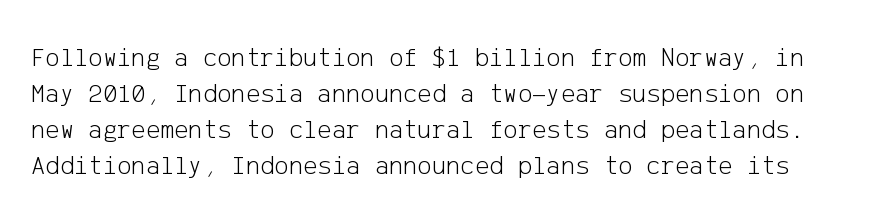
Q: Is the text bold? A: No.
Q: Is the text italic (slanted)? A: No, it is upright.
Q: Is the text underlined? A: No.
Q: Is the spacing between letters normal or unusually wide? A: Normal.
Q: Is the spacing between lines tight, normal or loose? A: Normal.
